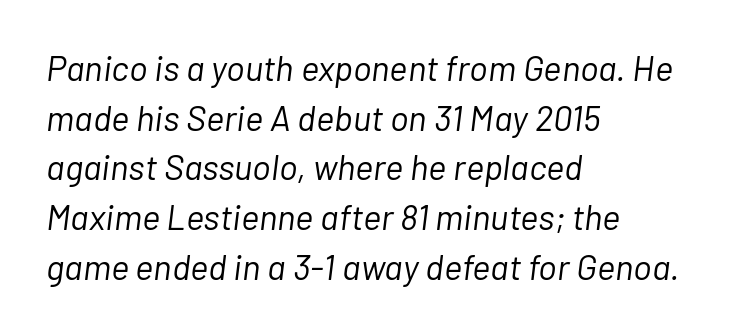
{"italic": "yes", "lean": "right", "slant_degrees": 7, "bold": "no", "weight": "light", "width": "normal", "stroke_contrast": "low", "x_height": "medium", "monospaced": "no", "underline": "no", "align": "left", "line_spacing": "normal", "line_spacing_ratio": 1.42, "letter_spacing": "normal", "letter_spacing_em": 0.0, "glyph_px": 35}
